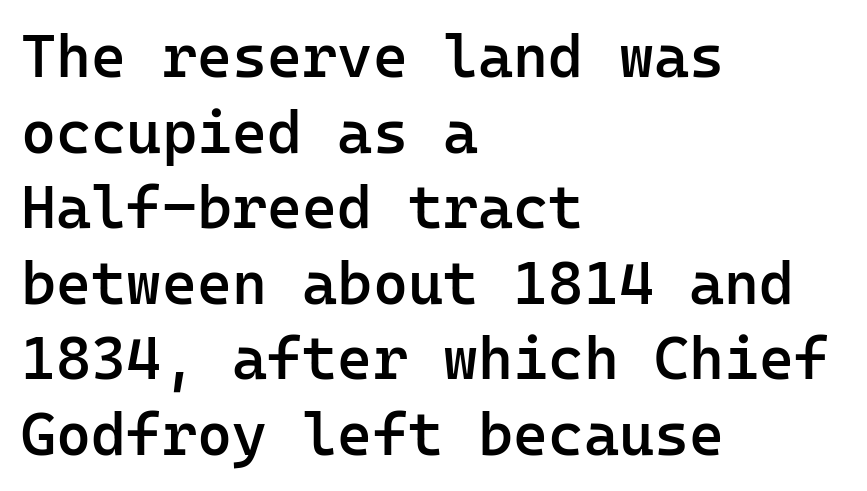
{"serif": "no", "italic": "no", "bold": "semi", "weight": "semibold", "width": "normal", "stroke_contrast": "low", "x_height": "medium", "monospaced": "yes", "underline": "no", "align": "left", "line_spacing": "normal", "line_spacing_ratio": 1.26, "letter_spacing": "normal", "letter_spacing_em": 0.0, "glyph_px": 60}
